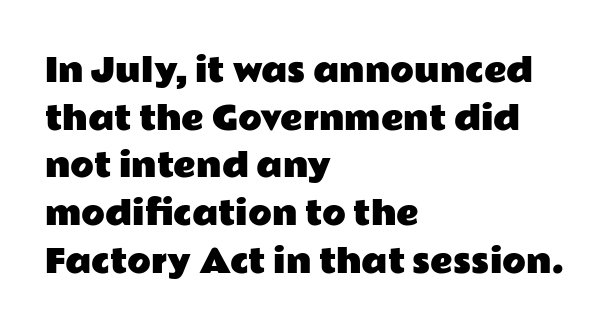
Unlike a traditional serif, this face leaves its strokes unadorned. If you drew a ruler down the left edge, every line would touch it. This sample has the flowing, uneven cadence of proportional lettering. The zone under the glyphs is completely vacant. Is there much room between lines? A standard amount, neither cramped nor airy.
